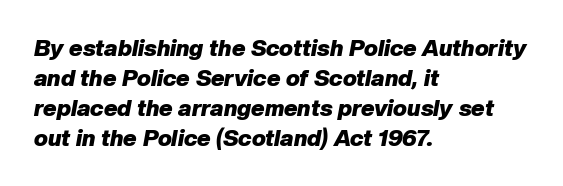
Q: Is the text bold? A: Yes.
Q: Is the text italic (slanted)? A: Yes, it leans right by about 10 degrees.
Q: Is the text underlined? A: No.
Q: How is the paragraph aligned? A: Left-aligned.
Q: Is the spacing between letters normal or unusually wide? A: Normal.
Q: Is the spacing between lines tight, normal or loose? A: Normal.
